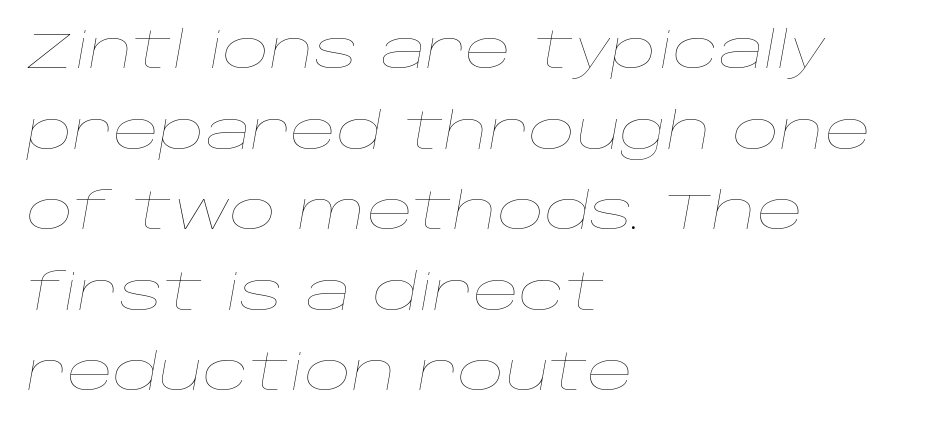
Q: Is the text bold? A: No.
Q: Is the text italic (slanted)? A: Yes, it leans right by about 10 degrees.
Q: Is the text underlined? A: No.
Q: How is the paragraph aligned? A: Left-aligned.
Q: Is the spacing between letters normal or unusually wide? A: Normal.
Q: Is the spacing between lines tight, normal or loose? A: Normal.
Q: Width (condensed, normal, or wide)? A: Wide.
Q: Stroke contrast? A: Low.
Q: x-height? A: Large.
Q: Monospaced? A: No.
